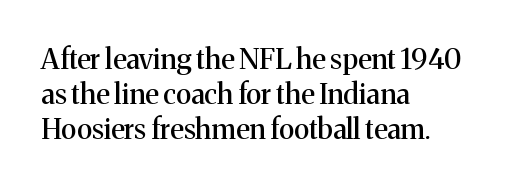
{"serif": "yes", "italic": "no", "width": "normal", "stroke_contrast": "medium", "x_height": "medium", "monospaced": "no", "underline": "no", "align": "left", "line_spacing": "normal", "line_spacing_ratio": 1.25, "letter_spacing": "normal", "letter_spacing_em": 0.0, "glyph_px": 28}
